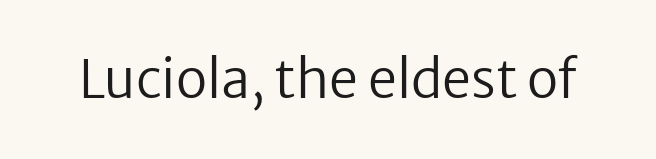
Ascenders rise straight up at ninety degrees. Check the space under the baseline: it is left empty. What stands out about the letter spacing? Nothing — it is the standard amount. The designer went with a sans here, leaving each stem footless.
